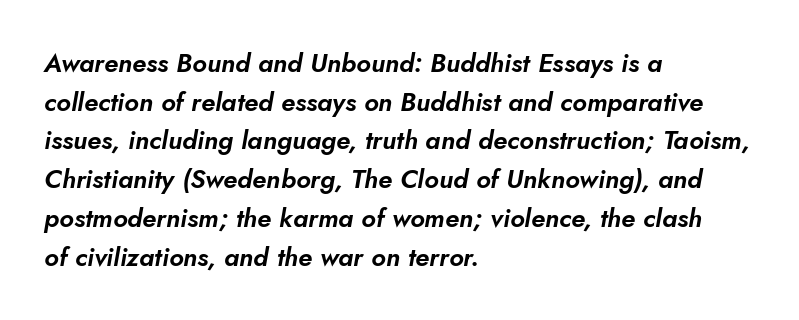
Clear beneath every line of the passage. The designer left line spacing at the default. Compared with a centered layout, this one pins lines to the left instead. The face used here is rendered with its standard letterfit.
